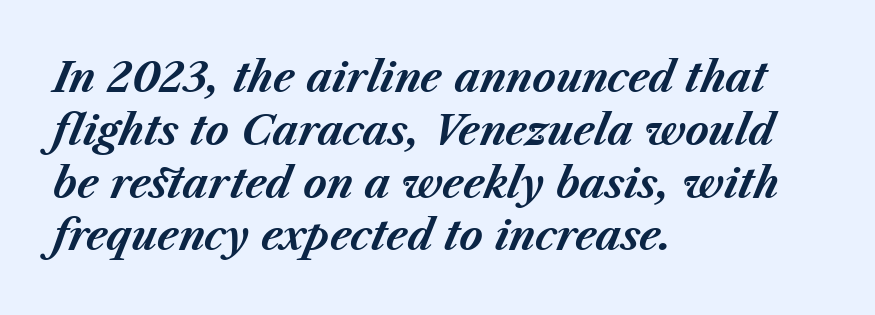
The leading is moderate, giving the passage an even texture. Look at the stroke-to-counter ratio: heavy, a bold. You could not count columns in this text — the font is proportionally spaced. There is no visible air inserted between adjacent glyphs. The lettering tilts uniformly, giving the passage an italic look. Descender tails drop into unmarked territory.
